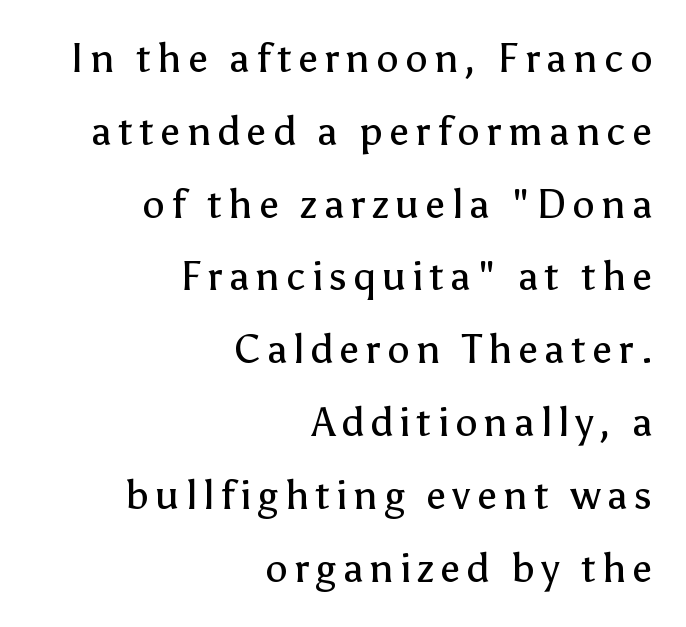
The image shows 40 px regular-weight sans-serif type, upright; set right-aligned, line spacing 1.82x, not underlined; low stroke contrast and a medium x-height.
